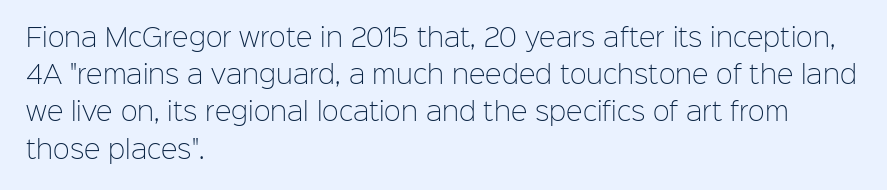
{"italic": "no", "bold": "no", "underline": "no", "align": "left", "line_spacing": "normal", "line_spacing_ratio": 1.49, "letter_spacing": "normal", "letter_spacing_em": 0.0, "glyph_px": 25}
